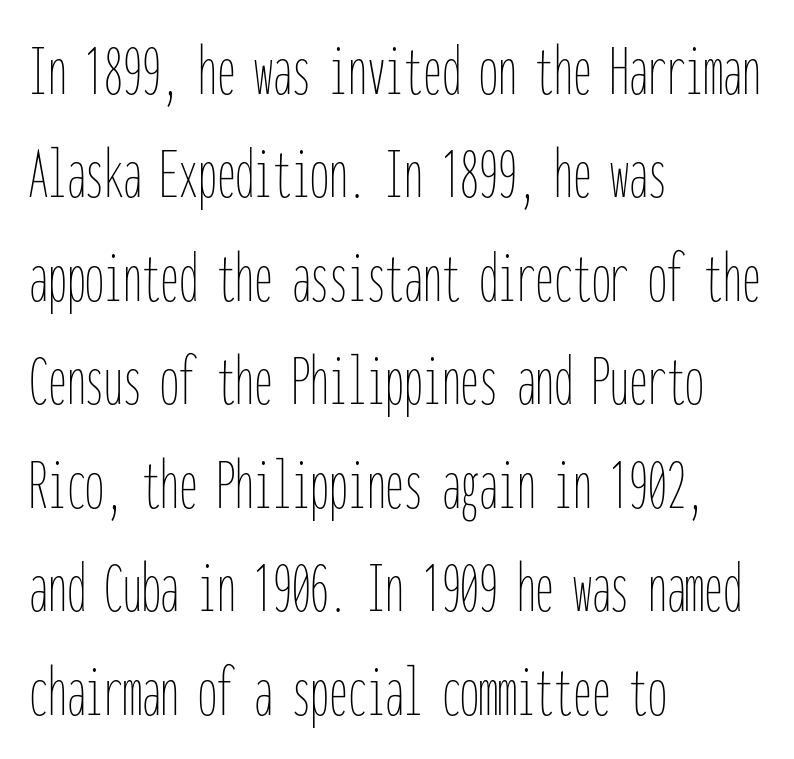
{"italic": "no", "bold": "no", "weight": "thin", "width": "condensed", "stroke_contrast": "low", "x_height": "medium", "monospaced": "yes", "underline": "no", "align": "left", "line_spacing": "normal", "line_spacing_ratio": 1.38, "letter_spacing": "normal", "letter_spacing_em": 0.0, "glyph_px": 75}
